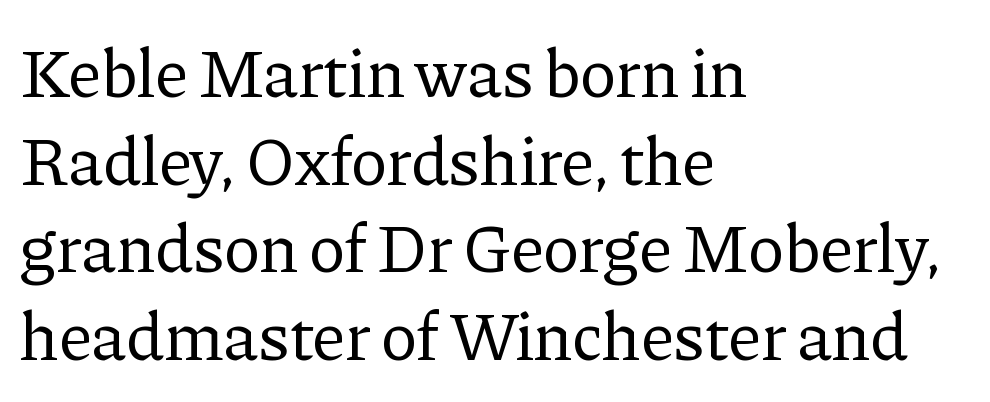
The image shows 69 px regular-weight serif type, upright; set left-aligned, normal line spacing (1.27x), normal letter spacing, not underlined; low stroke contrast and a medium x-height.
